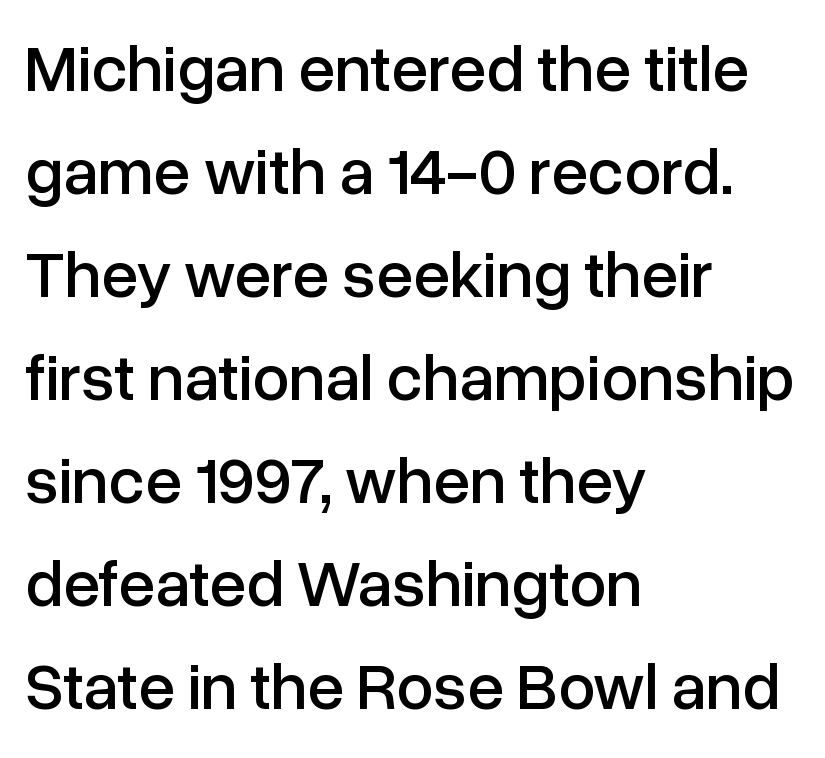
{"serif": "no", "italic": "no", "width": "normal", "stroke_contrast": "low", "x_height": "medium", "monospaced": "no", "underline": "no", "align": "left", "line_spacing": "normal", "line_spacing_ratio": 1.56, "letter_spacing": "normal", "letter_spacing_em": 0.0, "glyph_px": 66}
